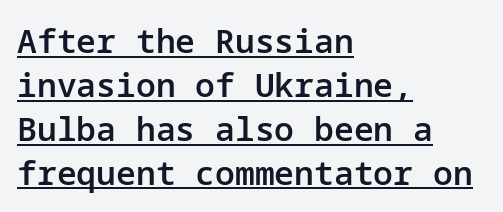
The letterforms sit shoulder to shoulder at normal distance. The face used here is a sans, in the tradition of grotesques and geometrics. The paragraph has a hard left edge and a soft right edge. The font is running at a semibold setting, under full bold.
